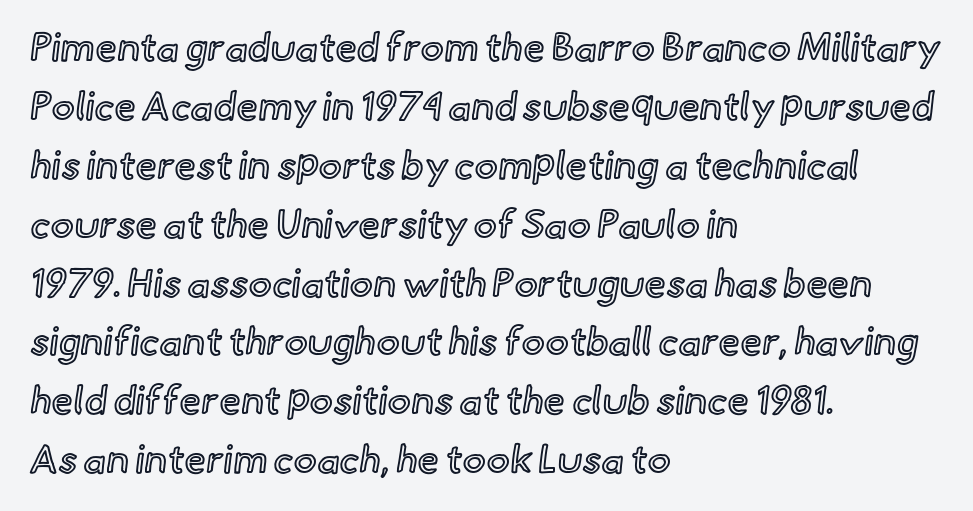
{"width": "normal", "x_height": "small", "monospaced": "no", "underline": "no", "align": "left", "line_spacing": "normal", "line_spacing_ratio": 1.51, "letter_spacing": "normal", "letter_spacing_em": 0.0, "glyph_px": 39}
